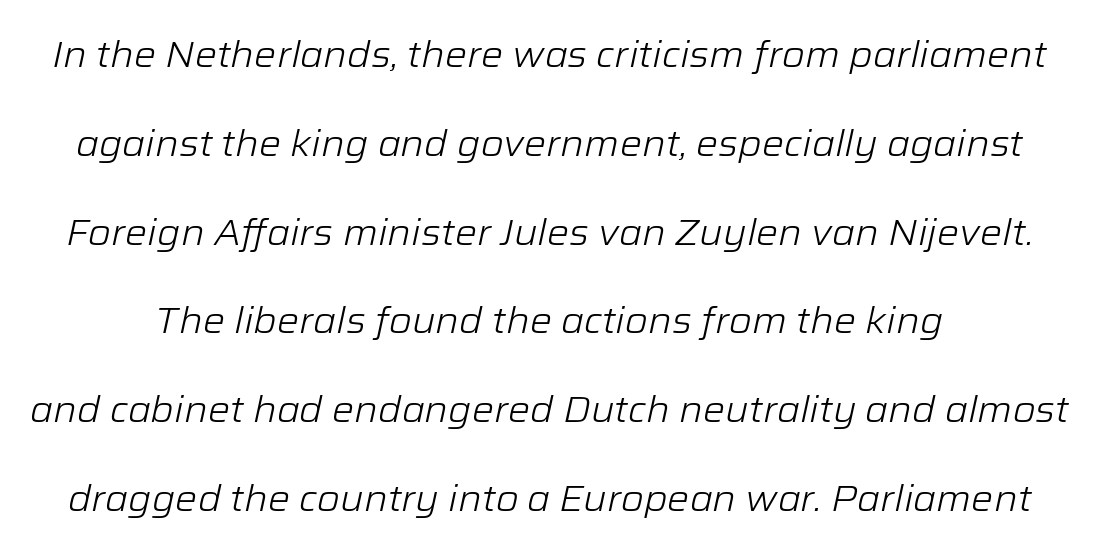
{"italic": "yes", "lean": "right", "slant_degrees": 12, "bold": "no", "weight": "light", "width": "normal", "stroke_contrast": "low", "x_height": "medium", "monospaced": "no", "underline": "no", "line_spacing": "loose", "line_spacing_ratio": 2.4, "letter_spacing": "normal", "letter_spacing_em": 0.0, "glyph_px": 37}
